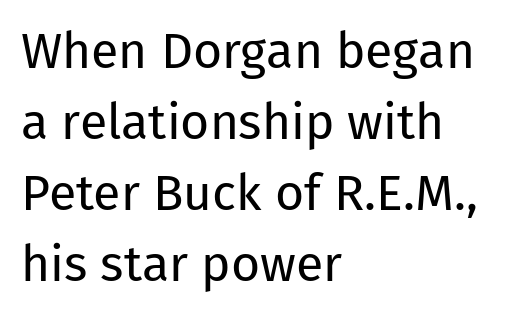
The image shows 50 px regular-weight sans-serif type, upright; set left-aligned, normal line spacing (1.42x), normal letter spacing, not underlined; low stroke contrast and a medium x-height.
